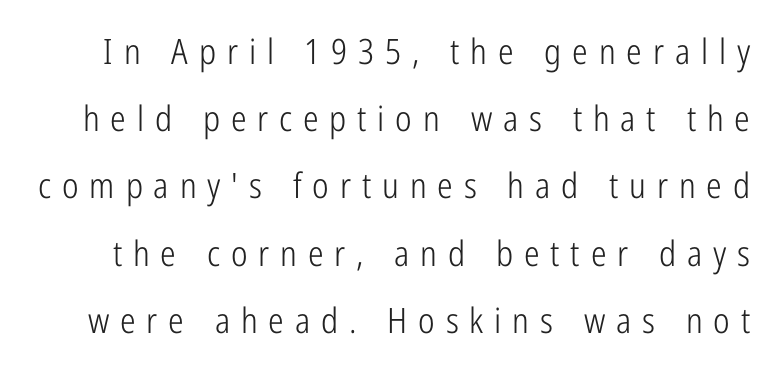
This sample uses an upright cut, with every glyph sitting square on the baseline. The passage shown has open, widely tracked lettering throughout. Plain, unruled lines of type. In terms of letterform style, serifs are entirely absent. Weight class: somewhere from thin through regular. The rendering uses natural spacing where letterforms have individual widths.
